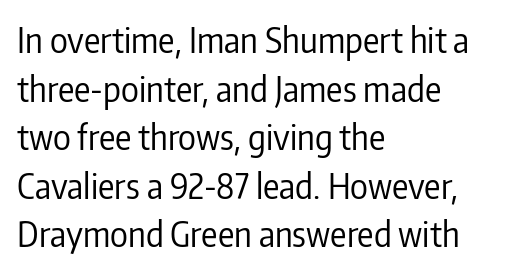
Alignment: flush left. The tracking reads as untouched default to a designer's eye. Unbolded letterforms with no extra heft. Underlining? Definitely not there. Stroke terminals: plain, sans-serif.
